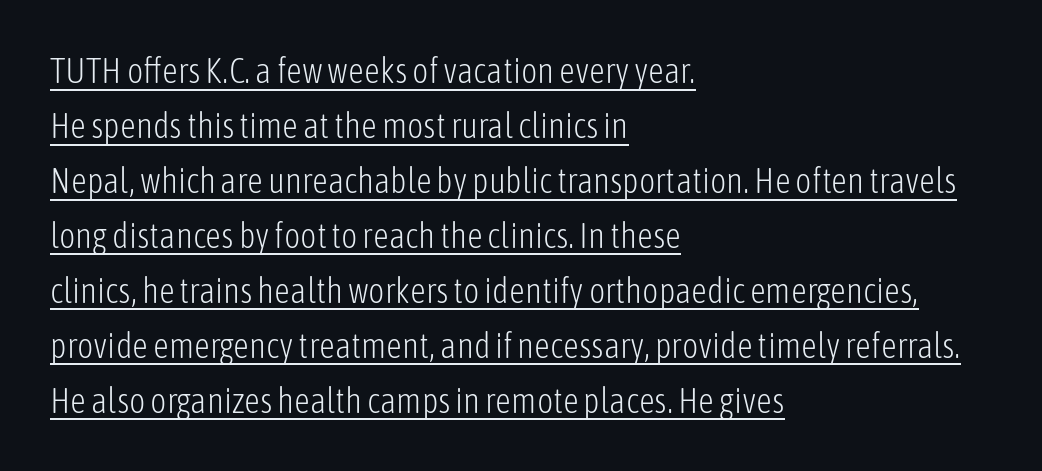
Q: Is the text bold? A: No.
Q: Is the text italic (slanted)? A: No, it is upright.
Q: Is the typeface a serif or a sans-serif typeface? A: Sans-serif.
Q: Is the text underlined? A: Yes.
Q: How is the paragraph aligned? A: Left-aligned.
Q: Is the spacing between letters normal or unusually wide? A: Normal.
Q: Is the spacing between lines tight, normal or loose? A: Normal.
Q: Width (condensed, normal, or wide)? A: Condensed.
Q: Stroke contrast? A: Low.
Q: x-height? A: Medium.
Q: Monospaced? A: No.
